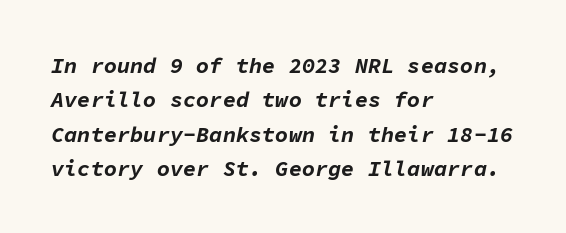
The image shows 22 px bold type, italic (leaning right); set left-aligned, normal line spacing (1.56x), normal letter spacing, not underlined.
